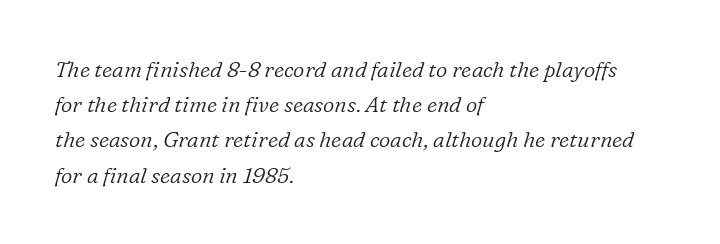
{"italic": "yes", "lean": "right", "slant_degrees": 16, "bold": "no", "underline": "no", "align": "left", "line_spacing": "normal", "line_spacing_ratio": 1.6, "letter_spacing": "normal", "letter_spacing_em": 0.0, "glyph_px": 22}
